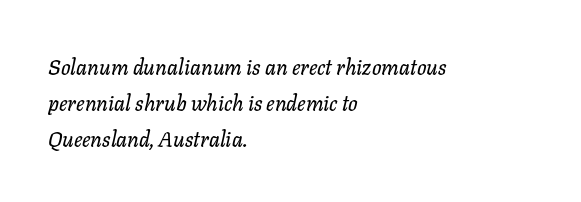
Q: Is the text italic (slanted)? A: Yes, it leans right by about 11 degrees.
Q: Is the text underlined? A: No.
Q: How is the paragraph aligned? A: Left-aligned.
Q: Is the spacing between letters normal or unusually wide? A: Normal.
